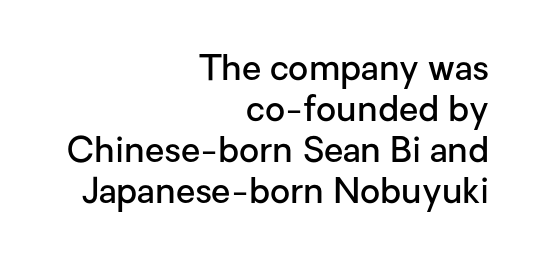
The image shows 35 px semibold sans-serif type, upright; set right-aligned, line spacing 1.17x, normal letter spacing, not underlined; low stroke contrast and a medium x-height.
